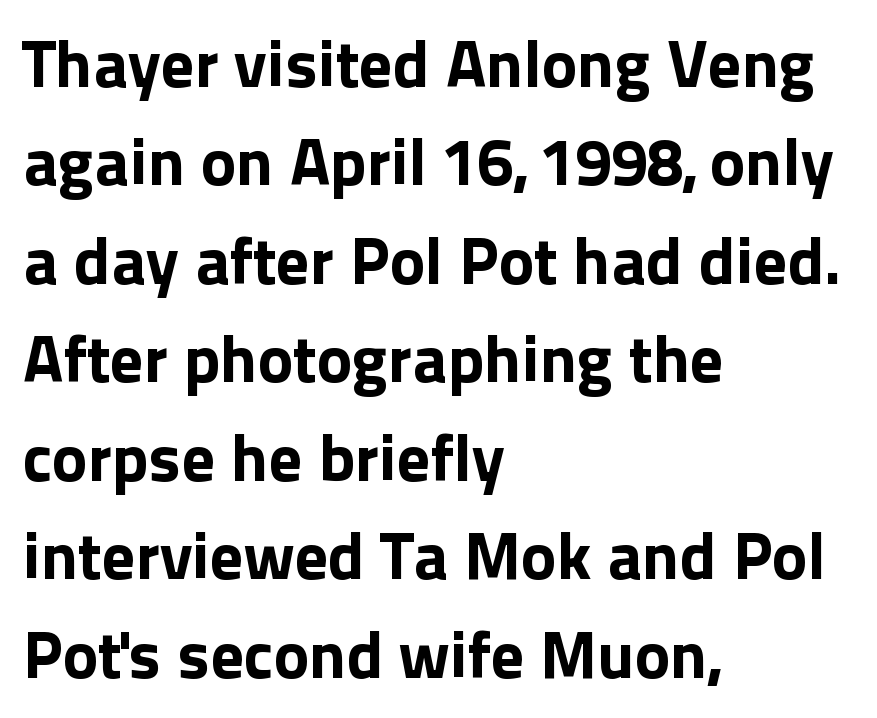
Unlike a traditional serif, this face leaves its strokes unadorned. Summary of vertical rhythm: regular, with standard interline spacing. These lines keep a tight, regular rhythm from letter to letter. A dark, heavy texture on the line: the type is bold.
